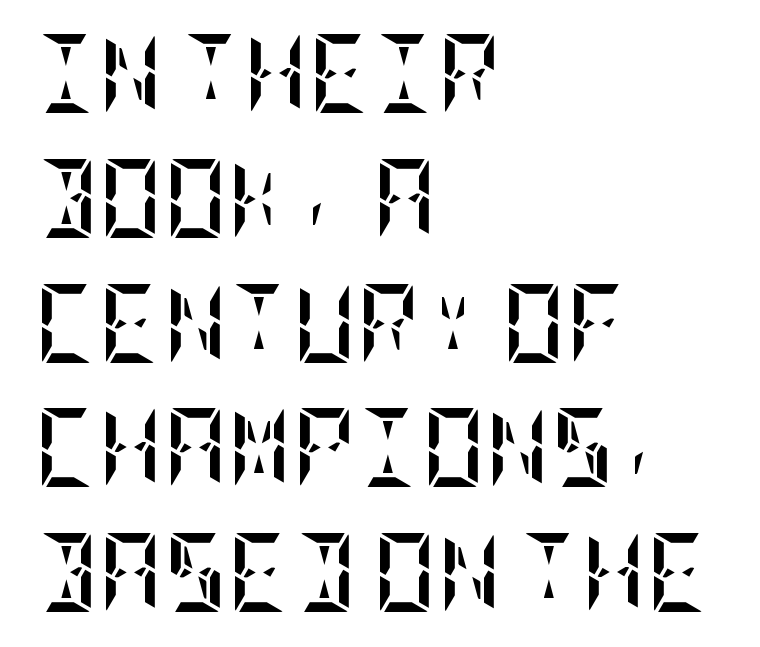
{"italic": "no", "bold": "yes", "weight": "semibold", "width": "condensed", "stroke_contrast": "low", "x_height": "large", "underline": "no", "align": "left", "line_spacing": "normal", "line_spacing_ratio": 1.58, "letter_spacing": "normal", "letter_spacing_em": 0.0, "glyph_px": 79}
